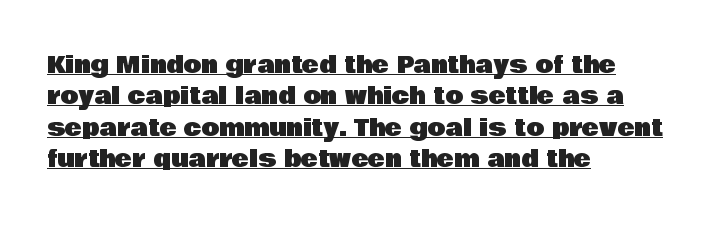
The image shows 23 px text type, upright; set left-aligned, normal line spacing (1.36x), normal letter spacing, underlined.
